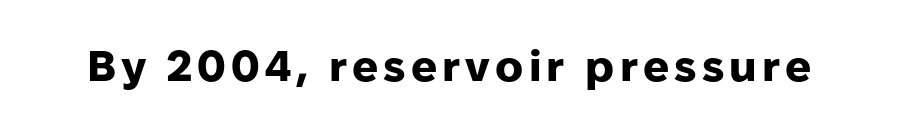
The image shows 43 px heavy sans-serif type, upright; set not underlined; low stroke contrast and a medium x-height.
